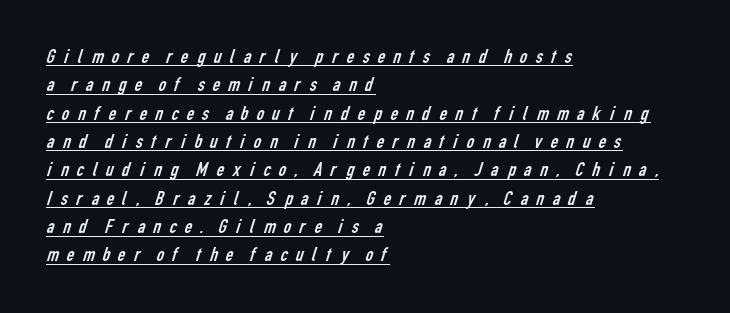
Q: Is the text bold? A: No.
Q: Is the text underlined? A: Yes.
Q: How is the paragraph aligned? A: Left-aligned.
Q: Is the spacing between letters normal or unusually wide? A: Unusually wide.
Q: Is the spacing between lines tight, normal or loose? A: Normal.
